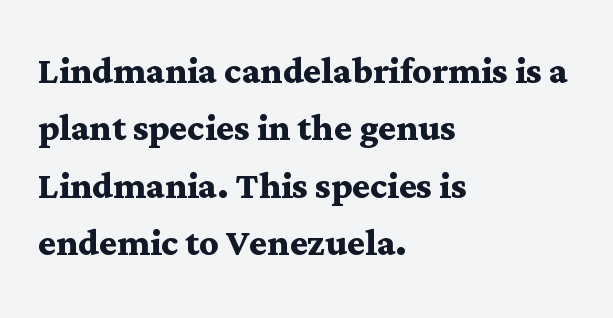
A full-strength bold gives these letters their thick strokes. Spacing verdict: proportional, widths tailored to each character. The area under the type is left untouched. This sample uses a serif face. Typeset ragged right — the left edge is the straight one. Caption: standard tracking, unaltered.
